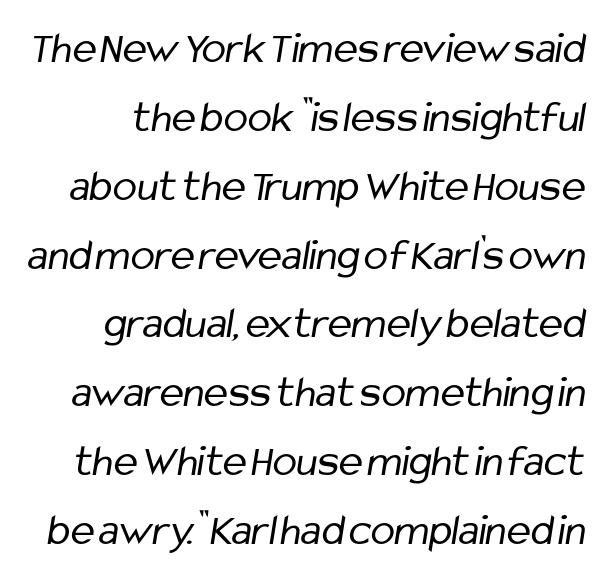
Tracking value appears to be zero — textbook default spacing. The passage shown is typed in a proportional face where columns would drift. Regular leading. Underline: absent.
